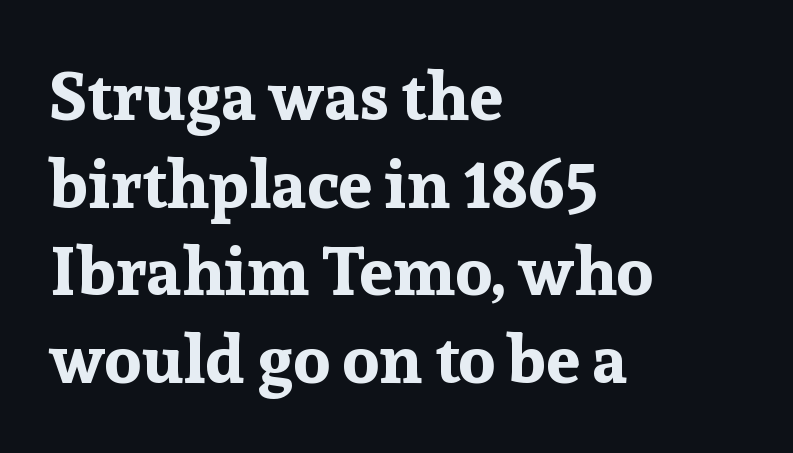
The image shows 68 px bold serif type, upright; set left-aligned, normal line spacing (1.29x), normal letter spacing, not underlined; low stroke contrast and a medium x-height.
